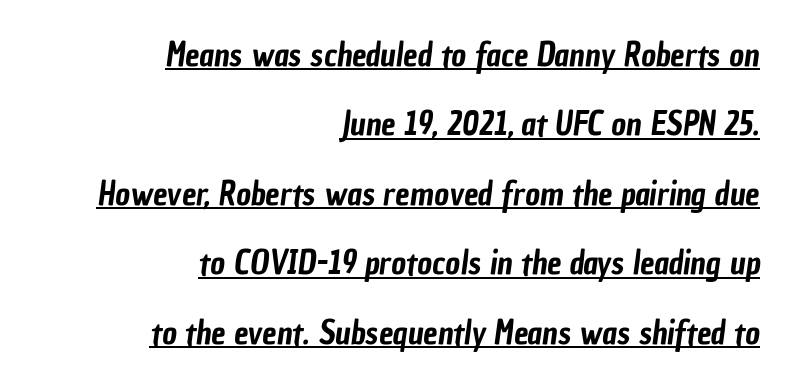
Leftover space on each line is placed entirely before the opening word. The space between consecutive lines is lavish. In terms of letterform style, serifs are entirely absent. What decoration does the sample have? An underline. The tracking reads as untouched default to a designer's eye.
